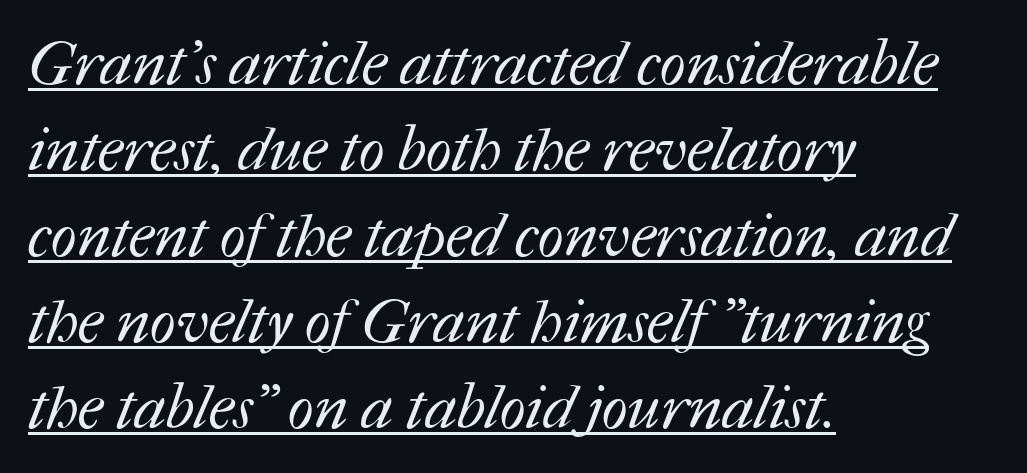
The image shows 61 px regular-weight type; set left-aligned, normal line spacing (1.41x), normal letter spacing, underlined; medium stroke contrast and a medium x-height.
